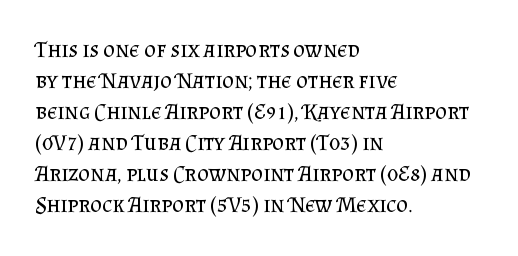
Q: Is the text bold? A: No.
Q: Is the text italic (slanted)? A: No, it is upright.
Q: Is the text underlined? A: No.
Q: How is the paragraph aligned? A: Left-aligned.
Q: Is the spacing between letters normal or unusually wide? A: Normal.
Q: Is the spacing between lines tight, normal or loose? A: Normal.
